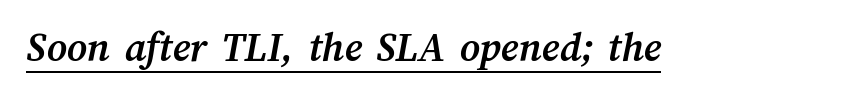
Q: Is the text bold? A: Yes.
Q: Is the text underlined? A: Yes.
Q: Is the spacing between letters normal or unusually wide? A: Normal.
Q: Width (condensed, normal, or wide)? A: Normal.
Q: Stroke contrast? A: Medium.
Q: x-height? A: Medium.
Q: Monospaced? A: No.
